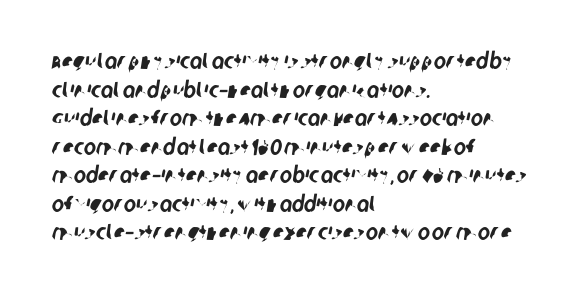
The image shows 23 px text type; set left-aligned, line spacing 1.24x, normal letter spacing, not underlined.
